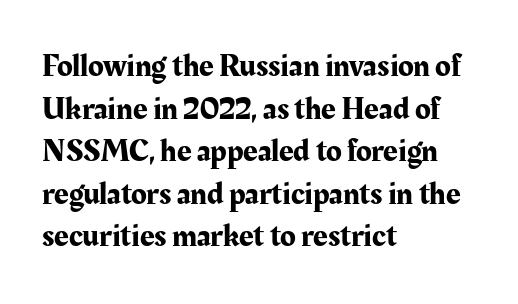
Is there much room between lines? A standard amount, neither cramped nor airy. The type family on display is of the serif kind. The type is set solid horizontally, with unmodified tracking. The setting favours the left margin, as ordinary paragraphs usually do.
